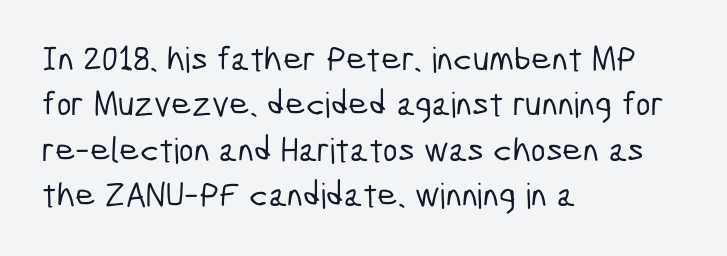
The image shows 35 px condensed sans-serif type; set left-aligned, normal line spacing (1.3x), normal letter spacing, not underlined; low stroke contrast and a medium x-height.
